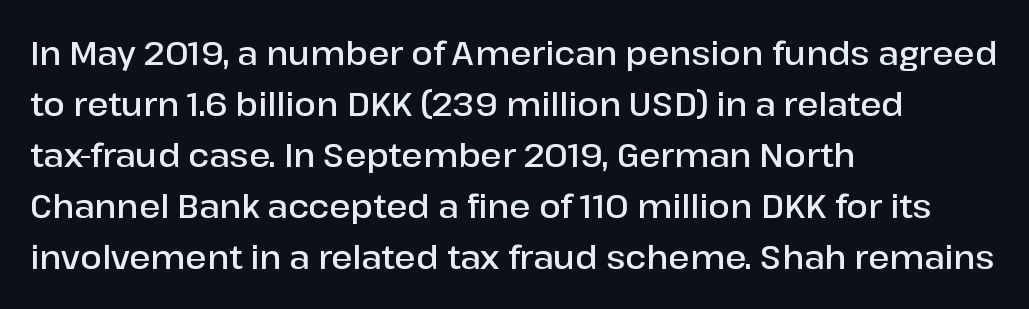
{"serif": "no", "italic": "no", "bold": "semi", "weight": "semibold", "width": "normal", "stroke_contrast": "low", "x_height": "medium", "monospaced": "no", "underline": "no", "align": "left", "line_spacing": "normal", "line_spacing_ratio": 1.59, "letter_spacing": "normal", "letter_spacing_em": 0.0, "glyph_px": 32}
